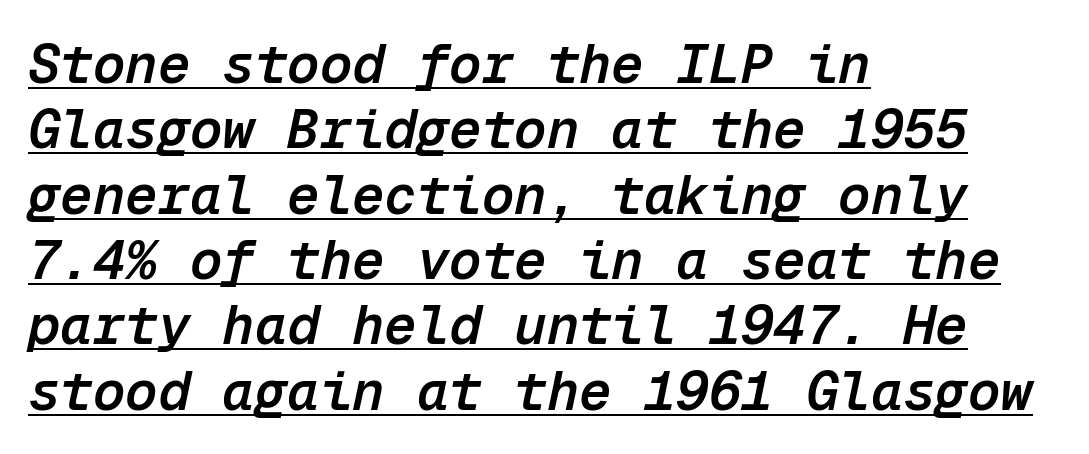
Do the characters align in a grid? Yes, the font is monospaced. In designer terms, the underline attribute is active on this setting. Words appear dense and cohesive because spacing is normal. These lines were composed using italics. Each line starts at the same left margin while the right side varies.
